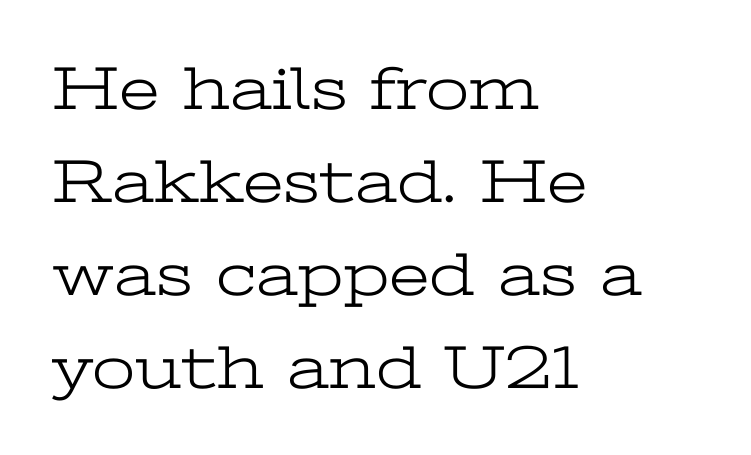
Q: Is the text bold? A: No.
Q: Is the text italic (slanted)? A: No, it is upright.
Q: Is the typeface a serif or a sans-serif typeface? A: Serif.
Q: Is the text underlined? A: No.
Q: How is the paragraph aligned? A: Left-aligned.
Q: Is the spacing between letters normal or unusually wide? A: Normal.
Q: Is the spacing between lines tight, normal or loose? A: Normal.
Q: Width (condensed, normal, or wide)? A: Wide.
Q: Stroke contrast? A: Low.
Q: x-height? A: Medium.
Q: Monospaced? A: No.
